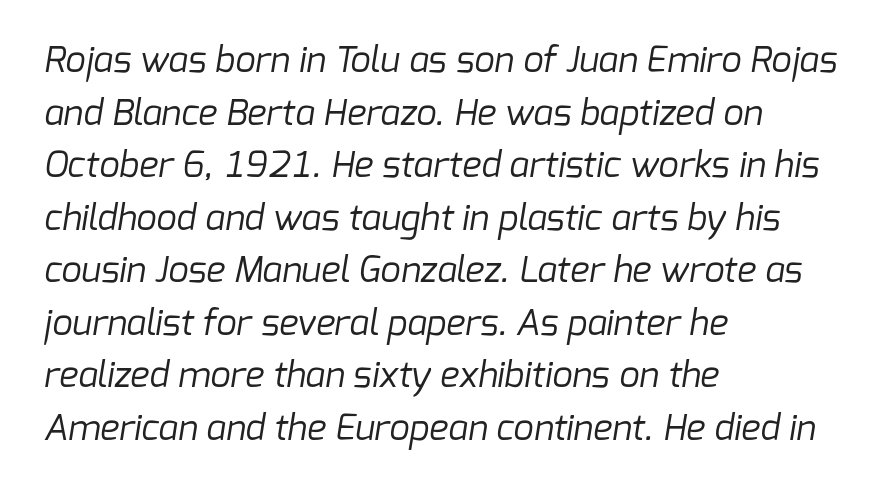
{"serif": "no", "bold": "no", "weight": "regular", "width": "normal", "stroke_contrast": "low", "x_height": "medium", "monospaced": "no", "underline": "no", "align": "left", "line_spacing": "normal", "line_spacing_ratio": 1.46, "letter_spacing": "normal", "letter_spacing_em": 0.0, "glyph_px": 36}
